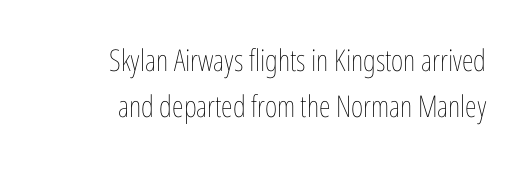
{"italic": "no", "bold": "no", "weight": "thin", "width": "condensed", "stroke_contrast": "low", "x_height": "medium", "monospaced": "no", "underline": "no", "line_spacing": "normal", "line_spacing_ratio": 1.53, "letter_spacing": "normal", "letter_spacing_em": 0.0, "glyph_px": 30}
